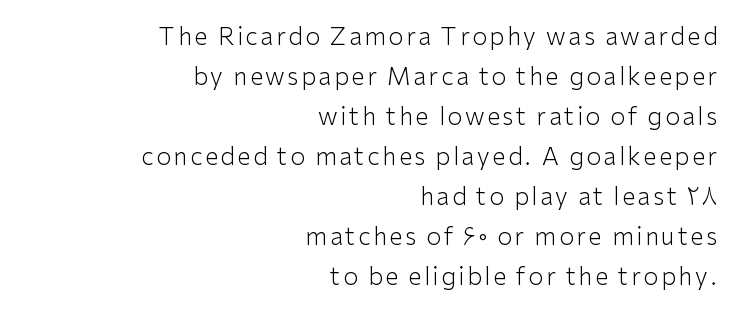
{"italic": "no", "bold": "no", "underline": "no", "align": "right", "line_spacing": "normal", "line_spacing_ratio": 1.67, "glyph_px": 24}
